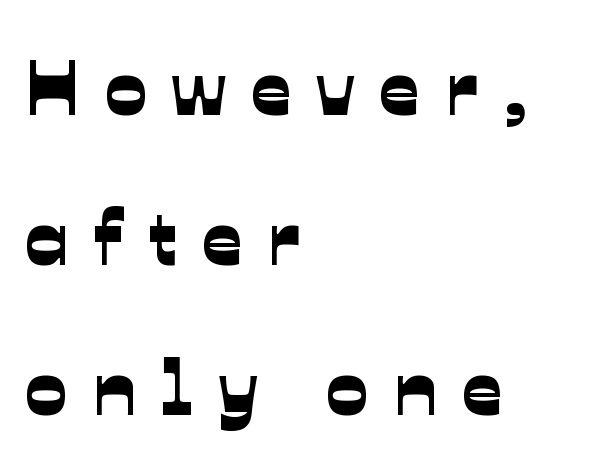
{"serif": "no", "width": "normal", "stroke_contrast": "low", "x_height": "medium", "monospaced": "no", "underline": "no", "align": "left", "line_spacing": "loose", "line_spacing_ratio": 1.9, "letter_spacing": "wide", "letter_spacing_em": 0.32, "glyph_px": 79}
